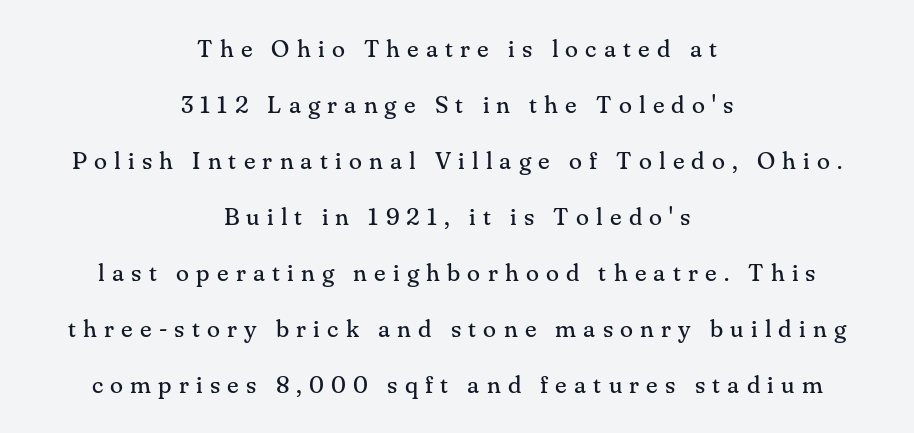
{"italic": "no", "bold": "no", "underline": "no", "align": "center", "line_spacing": "loose", "line_spacing_ratio": 2.33, "letter_spacing": "wide", "letter_spacing_em": 0.3, "glyph_px": 24}
